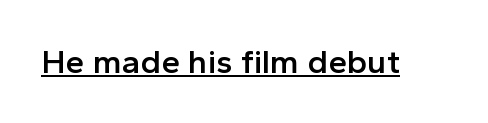
The image shows 34 px semibold sans-serif type, upright; set normal letter spacing, underlined; a medium x-height.
